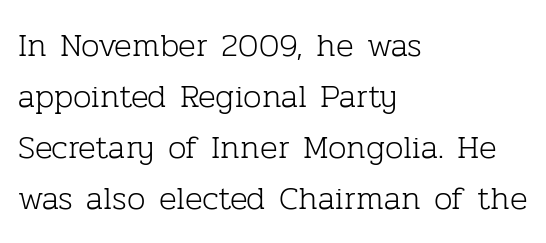
These lines were composed using upright roman letters. The letterforms sit shoulder to shoulder at normal distance. This sample keeps an unexceptional amount of space between lines. Think standard paragraph weight, or any step lighter than that.
